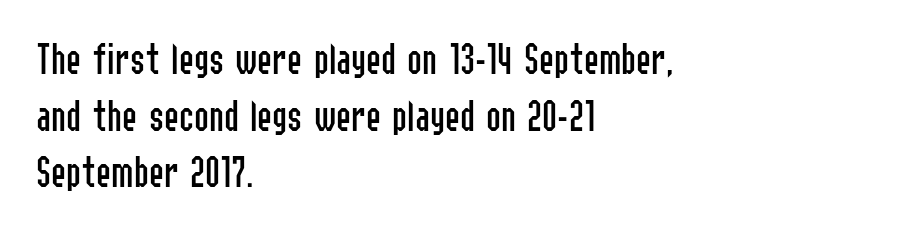
The font is comparable to plain body text, perhaps lighter. This rendering leaves character spacing at its baseline value. Any mark beneath the type? The region is blank. Each letter keeps its own natural width here, so spacing adapts to shape. The leading is moderate, giving the passage an even texture. Every stem runs plumb, perpendicular to the baseline.
